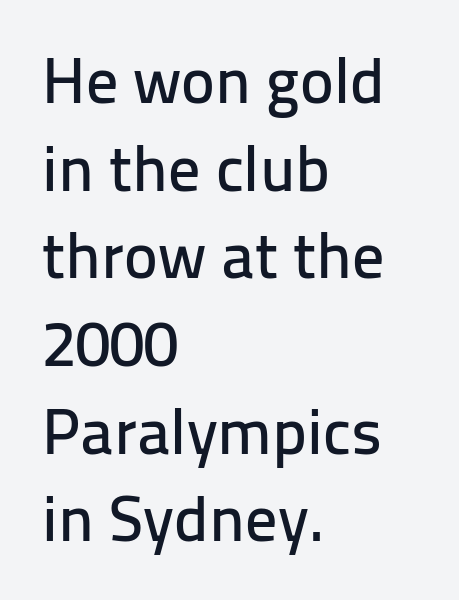
Q: Is the text italic (slanted)? A: No, it is upright.
Q: Is the typeface a serif or a sans-serif typeface? A: Sans-serif.
Q: Is the text underlined? A: No.
Q: How is the paragraph aligned? A: Left-aligned.
Q: Is the spacing between letters normal or unusually wide? A: Normal.
Q: Is the spacing between lines tight, normal or loose? A: Normal.
Q: Width (condensed, normal, or wide)? A: Normal.
Q: Stroke contrast? A: Low.
Q: x-height? A: Medium.
Q: Monospaced? A: No.
